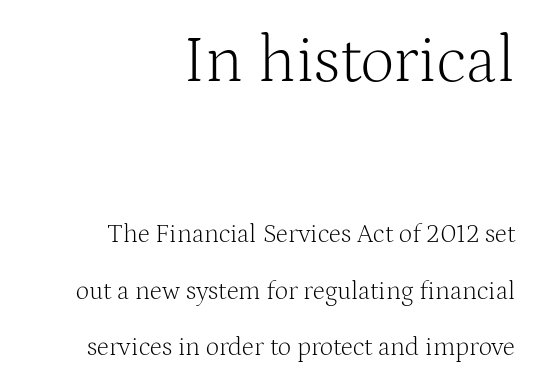
{"serif": "yes", "italic": "no", "bold": "no", "weight": "light", "width": "normal", "stroke_contrast": "medium", "x_height": "medium", "monospaced": "no", "underline": "no", "align": "right", "line_spacing": "loose", "line_spacing_ratio": 2.16, "letter_spacing": "normal", "letter_spacing_em": 0.0, "larger_block": "first", "size_ratio": 2.54, "glyph_px": 66}
